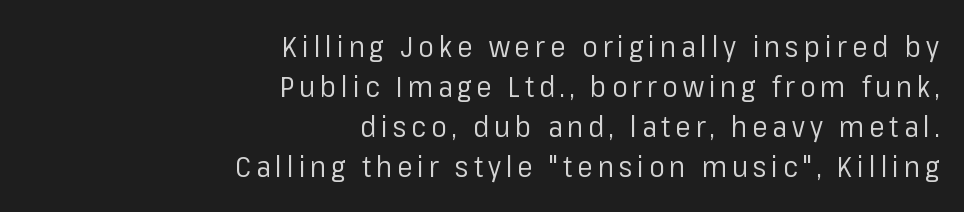
The image shows 29 px regular-weight sans-serif type, upright; set right-aligned, normal line spacing (1.38x), not underlined; low stroke contrast and a medium x-height.
